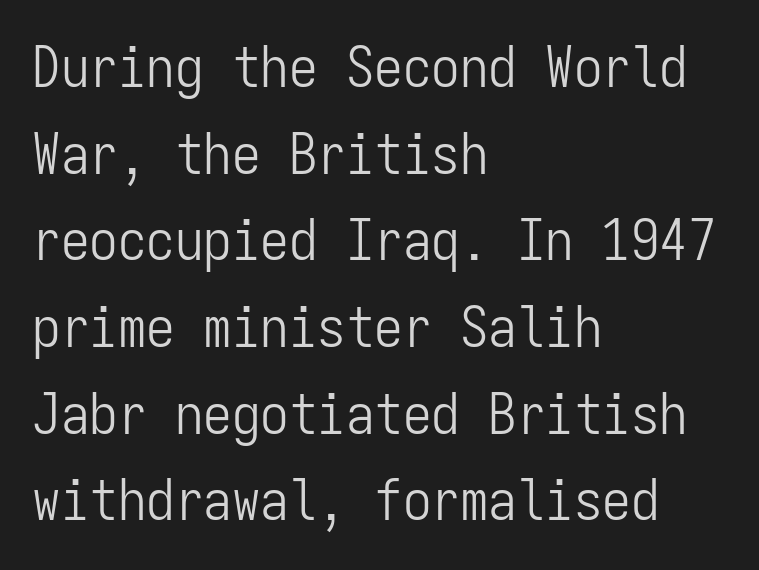
{"serif": "no", "italic": "no", "bold": "no", "weight": "light", "width": "condensed", "stroke_contrast": "low", "x_height": "medium", "monospaced": "yes", "underline": "no", "align": "left", "line_spacing": "normal", "line_spacing_ratio": 1.52, "letter_spacing": "normal", "letter_spacing_em": 0.0, "glyph_px": 57}
